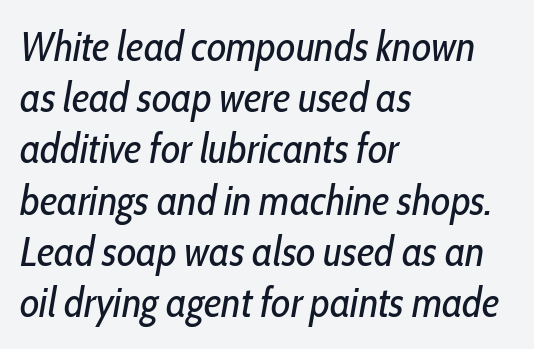
Each stroke keeps to a modest, everyday thickness or less. Alignment: flush left. Note the varied advance widths — an 'i' is clearly narrower than an 'm'. The horizontal fit of the characters is conventional and even. The typography opts for an oblique posture over an upright one. Underlining? Definitely not there.
